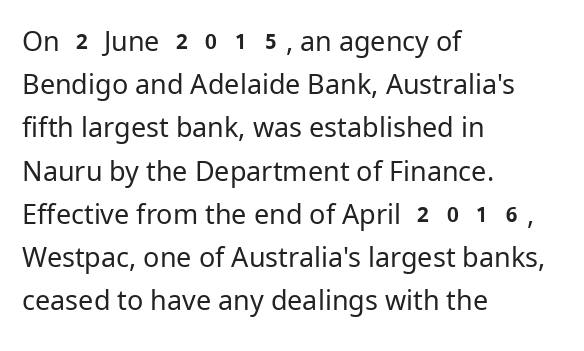
Posture: straight, roman, zero tilt. Notice how descenders clear the ascenders below comfortably — that's standard leading. Visually the block forms a straight wall on the left and a jagged coastline on the right. Descenders hang freely into open space. The type is set solid horizontally, with unmodified tracking. Heft: none added — not bold.
